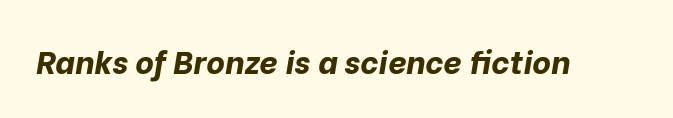
{"italic": "yes", "lean": "right", "slant_degrees": 10, "bold": "yes", "weight": "bold", "width": "normal", "stroke_contrast": "low", "x_height": "medium", "monospaced": "no", "underline": "no", "letter_spacing": "normal", "letter_spacing_em": 0.0, "glyph_px": 32}
